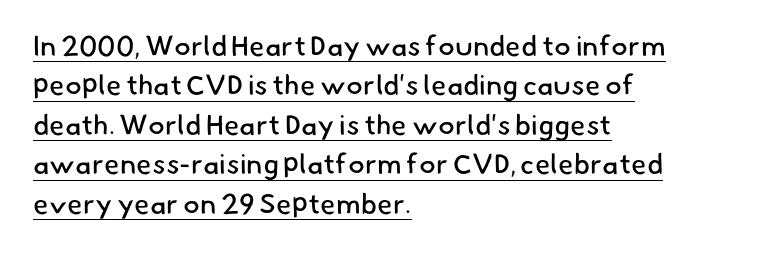
These lines are rendered in a variable-pitch font. Vertical stems look standard width or narrower in stroke. A sans-serif font was chosen for this passage. Which margin do the lines hug? The left one — the right edge is uneven. Quick note: underline on. The gaps between neighbouring characters are ordinary and unremarkable.
